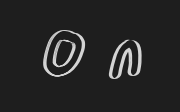
The image shows 61 px condensed type; set unusually wide letter spacing (+0.4 em), not underlined; a large x-height.
